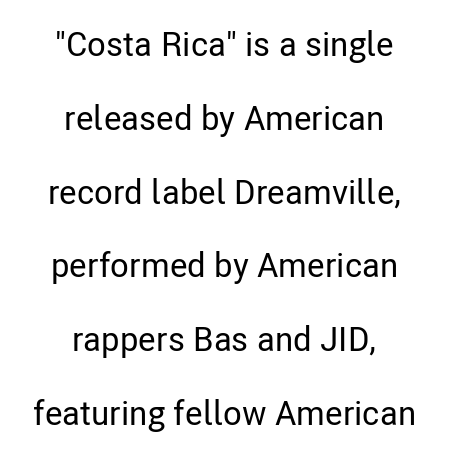
{"serif": "no", "italic": "no", "width": "condensed", "stroke_contrast": "low", "x_height": "medium", "monospaced": "no", "underline": "no", "align": "center", "line_spacing": "loose", "line_spacing_ratio": 2.17, "letter_spacing": "normal", "letter_spacing_em": 0.0, "glyph_px": 34}
